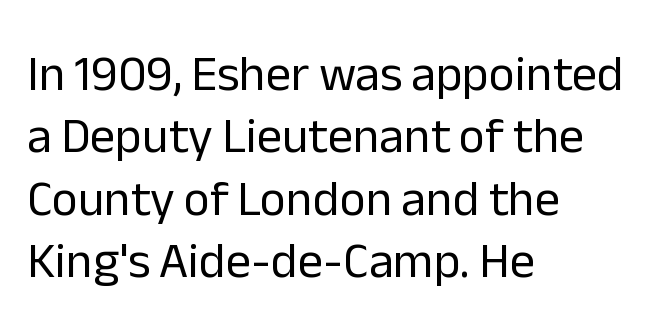
Descenders are the only things crossing below the line. Compared with typical paragraphs, the rows here are spaced about the same. Character widths vary here, with narrow letters taking less room than wide ones. This sample is left-justified, so line endings fall wherever the words run out.
